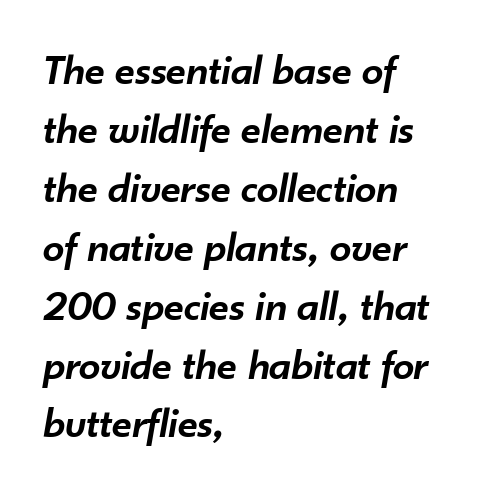
{"italic": "yes", "lean": "right", "slant_degrees": 10, "bold": "semi", "weight": "semibold", "width": "normal", "stroke_contrast": "low", "x_height": "small", "monospaced": "no", "underline": "no", "align": "left", "line_spacing": "normal", "line_spacing_ratio": 1.37, "letter_spacing": "normal", "letter_spacing_em": 0.0, "glyph_px": 43}
